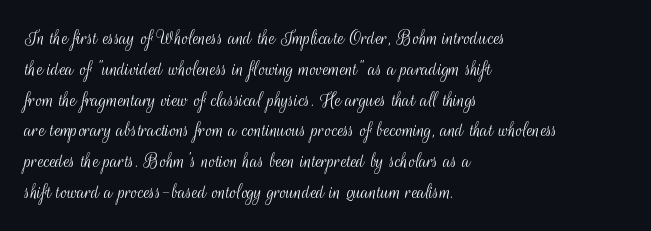
The image shows 22 px text type; set left-aligned, normal line spacing (1.4x), normal letter spacing, not underlined.
